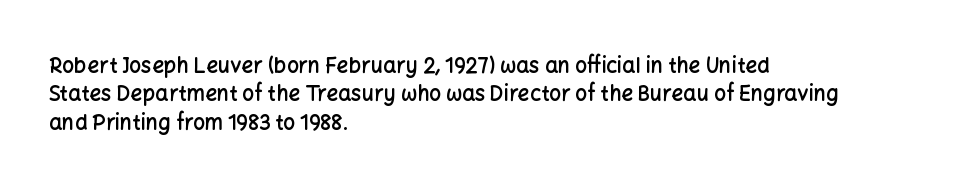
The lines are quadded left. Quick note: not italic, upright. Heft: intermediate — a semibold. Letter spacing: default. Each row of text sits above clean, open space.
